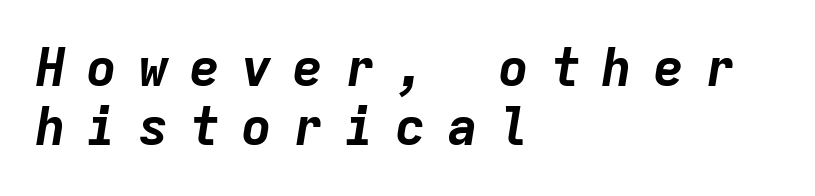
{"italic": "yes", "lean": "right", "slant_degrees": 9, "bold": "yes", "weight": "bold", "width": "normal", "stroke_contrast": "low", "x_height": "medium", "monospaced": "yes", "underline": "no", "align": "left", "line_spacing": "tight", "line_spacing_ratio": 1.14, "letter_spacing": "wide", "letter_spacing_em": 0.39, "glyph_px": 52}
